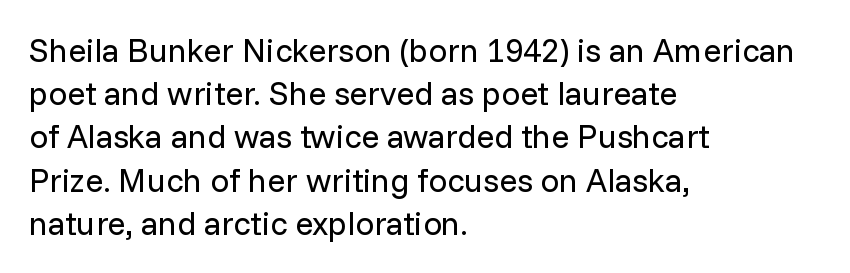
The image shows 33 px regular-weight sans-serif type, upright; set left-aligned, normal line spacing (1.31x), normal letter spacing, not underlined; low stroke contrast and a medium x-height.
